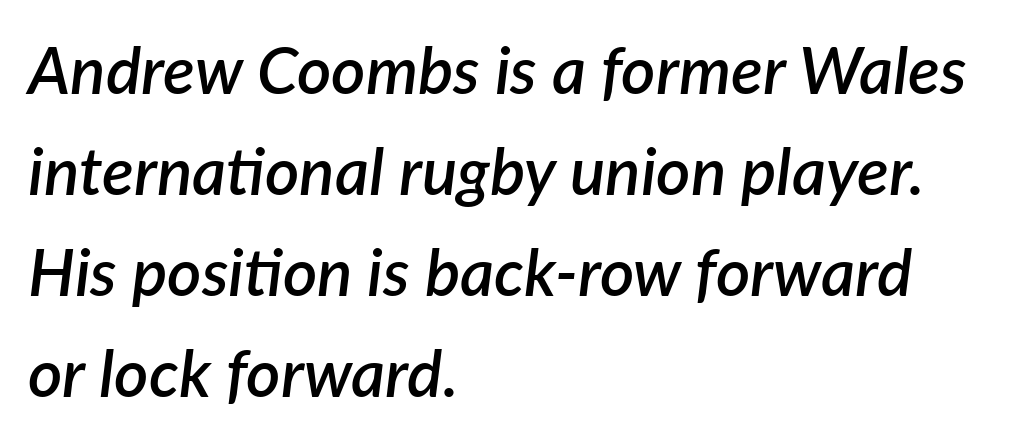
Q: Is the text bold? A: Semi-bold.
Q: Is the text italic (slanted)? A: Yes, it leans right by about 7 degrees.
Q: Is the text underlined? A: No.
Q: How is the paragraph aligned? A: Left-aligned.
Q: Is the spacing between letters normal or unusually wide? A: Normal.
Q: Is the spacing between lines tight, normal or loose? A: Normal.
Q: Width (condensed, normal, or wide)? A: Normal.
Q: Stroke contrast? A: Low.
Q: x-height? A: Medium.
Q: Monospaced? A: No.
